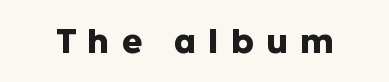
Q: Is the text bold? A: Yes.
Q: Is the text italic (slanted)? A: No, it is upright.
Q: Is the typeface a serif or a sans-serif typeface? A: Sans-serif.
Q: Is the text underlined? A: No.
Q: Is the spacing between letters normal or unusually wide? A: Unusually wide.
Q: Width (condensed, normal, or wide)? A: Normal.
Q: Stroke contrast? A: Low.
Q: x-height? A: Medium.
Q: Monospaced? A: No.
